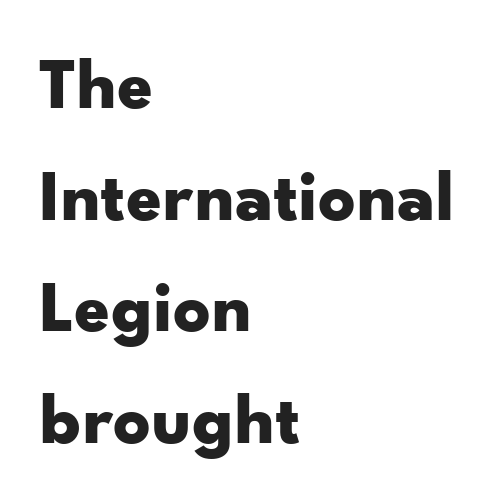
The image shows 73 px bold, wide sans-serif type, upright; set left-aligned, normal line spacing (1.53x), normal letter spacing, not underlined; low stroke contrast and a small x-height.
